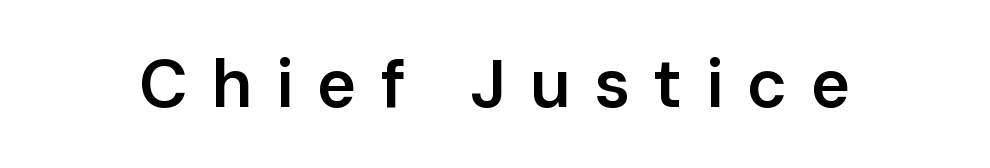
The image shows 68 px semibold sans-serif type, upright; set unusually wide letter spacing (+0.34 em), not underlined; low stroke contrast and a medium x-height.
